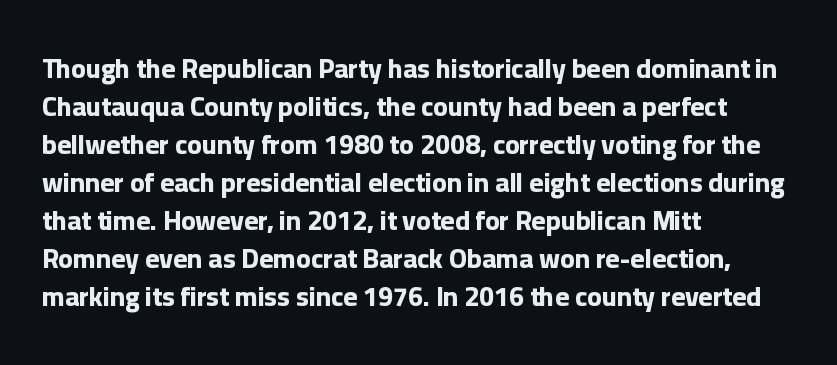
The image shows 27 px bold type, upright; set left-aligned, normal line spacing (1.41x), normal letter spacing, not underlined.
